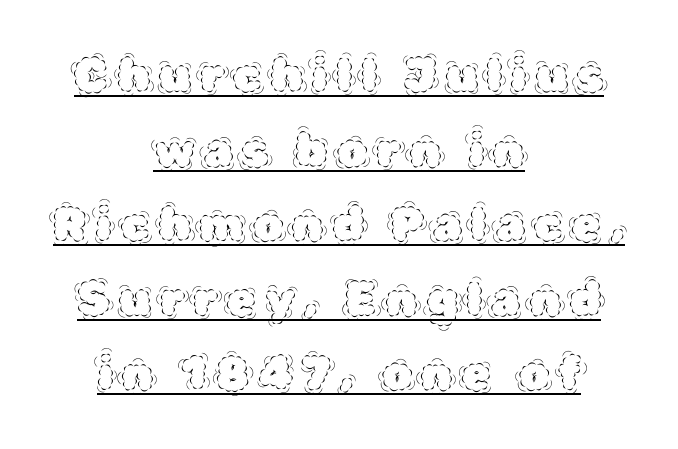
The rendered words wear a rule along their underside. Unlike italic type, these characters show no tilt at all. A typesetter would call this proportional, since set widths differ per character. Between one letter and the next there's a generous, obvious gap.
